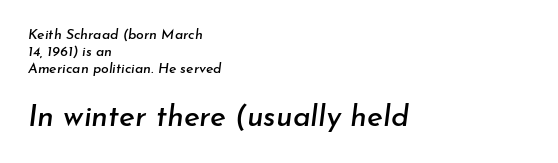
{"italic": "yes", "lean": "right", "slant_degrees": 7, "width": "normal", "stroke_contrast": "low", "x_height": "small", "monospaced": "no", "underline": "no", "align": "left", "line_spacing_ratio": 1.22, "letter_spacing": "normal", "letter_spacing_em": 0.0, "larger_block": "second", "size_ratio": 2.14, "glyph_px": 30}
